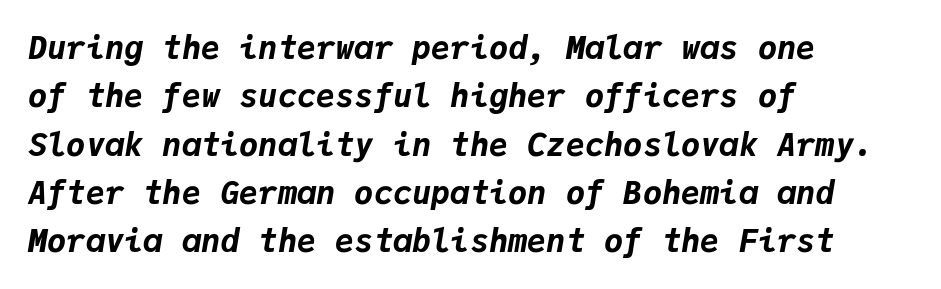
Compared with ordinary roman type, these characters are visibly tilted. The gap between lines stays unmarked. Plenty of ink on the page — the face is bold. No extra tracking has been applied to these lines. Layout note: lines flush left.
